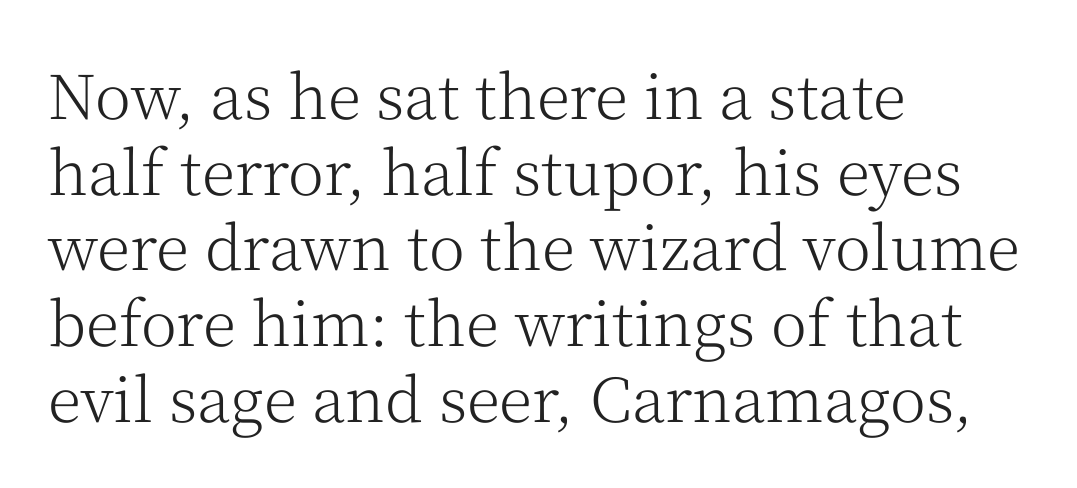
Is this a fixed-width face? No — the glyphs have proportional, varying widths. Lines of text with bare space underneath. The typesetting does not lean heavy: it is not bold. The ragged edge is on the right, which tells us the setting is flush left.
